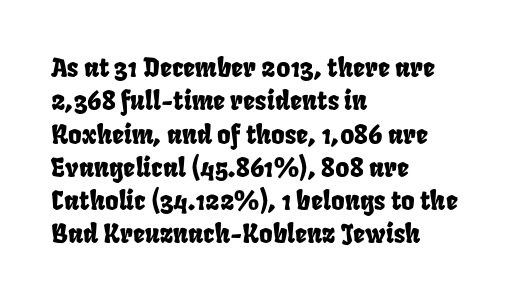
Q: Is the text underlined? A: No.
Q: How is the paragraph aligned? A: Left-aligned.
Q: Is the spacing between letters normal or unusually wide? A: Normal.
Q: Is the spacing between lines tight, normal or loose? A: Normal.
